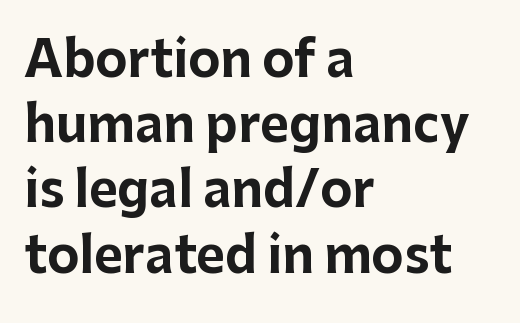
The image shows 49 px bold sans-serif type, upright; set left-aligned, normal line spacing (1.33x), normal letter spacing, not underlined; low stroke contrast and a medium x-height.
